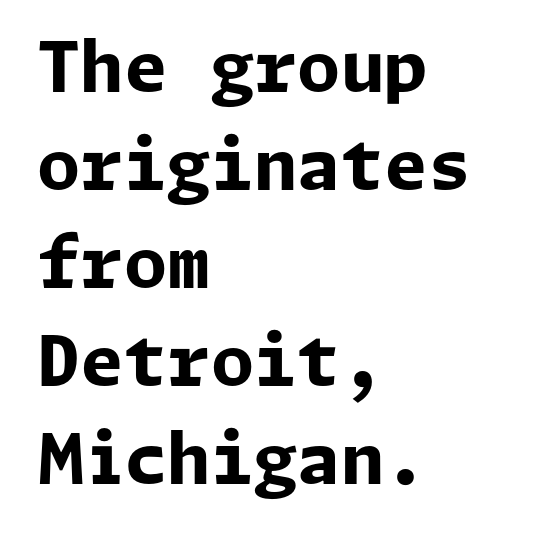
Strokes here are thick enough to call this a true bold. The letters carry no serifs — their stems end cleanly without finishing strokes. The letters stand upright; this is a roman face. The letters sit at their default tracking, neither squeezed nor spread. Check under the words: just untouched page.
